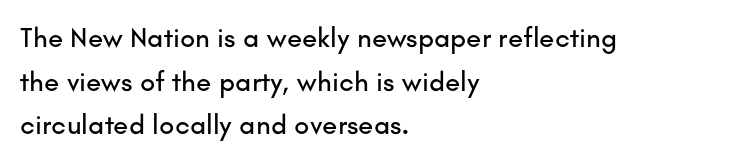
Look at the bottom of the vertical strokes: they stop flat, with no serifs. No word sits above an underline. The space between consecutive lines is moderate. Does extra space separate the letters? No, they use regular spacing. Line beginnings align vertically; line endings do not. Do the letters lean? They stand straight.
